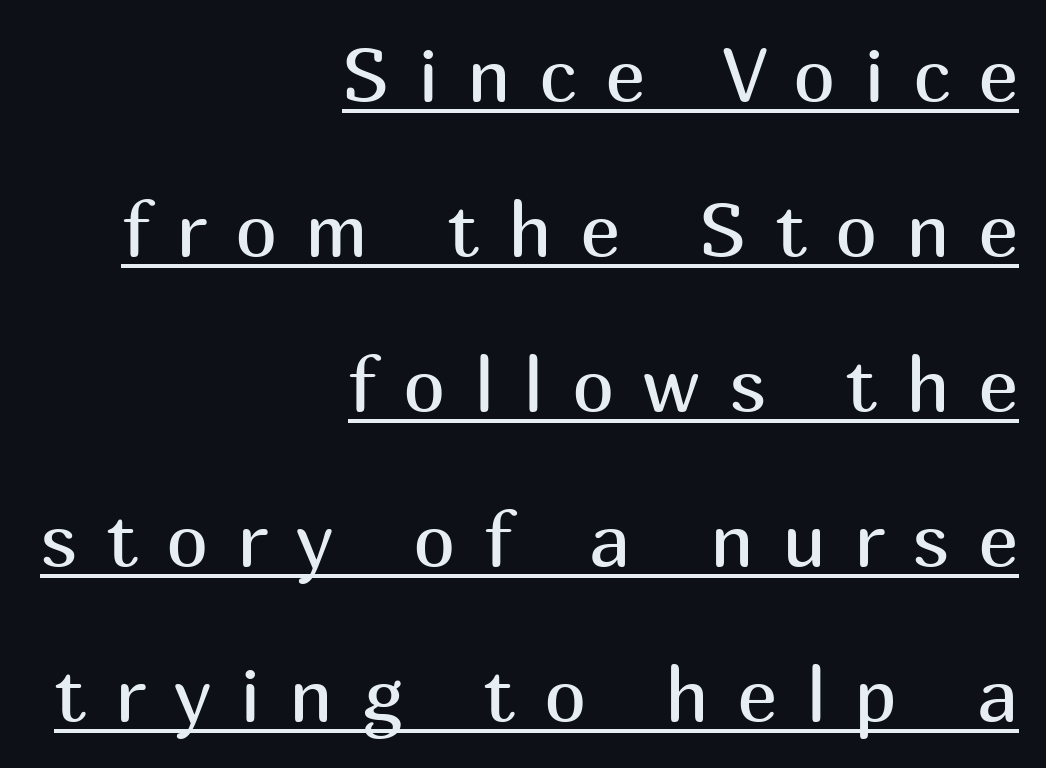
The image shows 76 px regular-weight sans-serif type, upright; set right-aligned, loose line spacing (2.04x), unusually wide letter spacing (+0.37 em), underlined; medium stroke contrast and a medium x-height.
